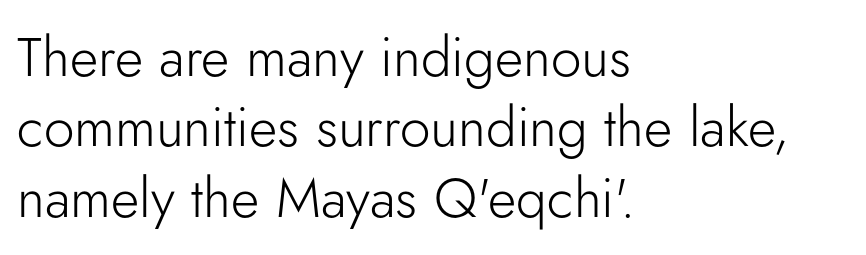
The zone under the glyphs is completely vacant. The passage is arranged the way most books set body copy — flush left. Stems and bowls with no extra thickness — not bold. A sans-serif font was chosen for this passage.
